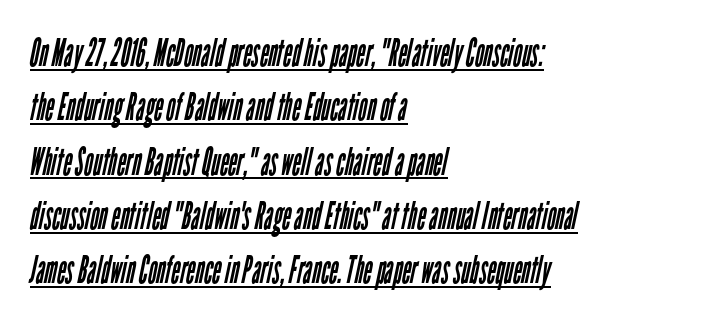
Q: Is the text bold? A: No.
Q: Is the typeface a serif or a sans-serif typeface? A: Sans-serif.
Q: Is the text underlined? A: Yes.
Q: How is the paragraph aligned? A: Left-aligned.
Q: Is the spacing between letters normal or unusually wide? A: Normal.
Q: Is the spacing between lines tight, normal or loose? A: Normal.
Q: Width (condensed, normal, or wide)? A: Condensed.
Q: Stroke contrast? A: Low.
Q: x-height? A: Medium.
Q: Monospaced? A: No.
